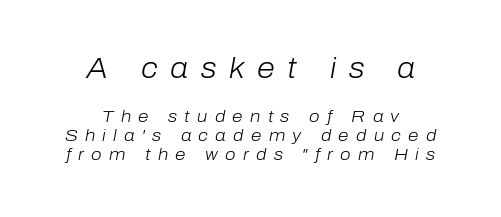
Each line is balanced around a shared central axis. This rendering features lettering with no underline. Do the characters align in a grid? No, the font is proportional. Of the two passages, the one on top uses the larger point size. Notice how descenders almost collide with the ascenders below — that's tight leading.
